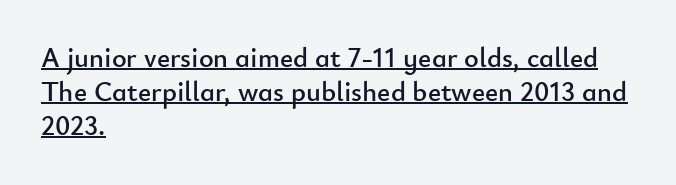
{"serif": "no", "italic": "no", "width": "normal", "stroke_contrast": "low", "x_height": "small", "monospaced": "no", "underline": "yes", "align": "left", "line_spacing_ratio": 1.21, "letter_spacing": "normal", "letter_spacing_em": 0.0, "glyph_px": 28}
